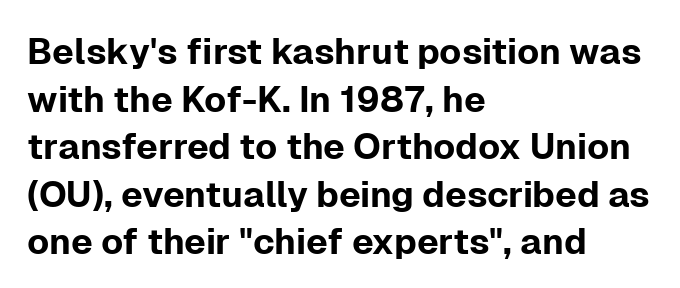
Q: Is the text italic (slanted)? A: No, it is upright.
Q: Is the typeface a serif or a sans-serif typeface? A: Sans-serif.
Q: Is the text underlined? A: No.
Q: How is the paragraph aligned? A: Left-aligned.
Q: Is the spacing between letters normal or unusually wide? A: Normal.
Q: Is the spacing between lines tight, normal or loose? A: Normal.
Q: Width (condensed, normal, or wide)? A: Normal.
Q: Stroke contrast? A: Low.
Q: x-height? A: Medium.
Q: Monospaced? A: No.
